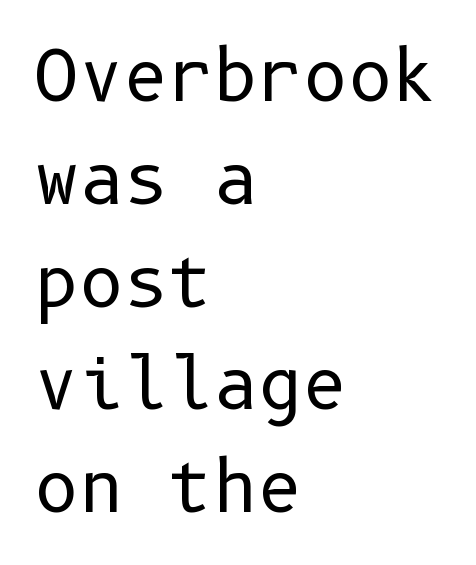
No extra tracking has been applied to these lines. Is this a heavy cut? Hardly; it is regular or lighter. Underline: absent. Designer's note — italics off, roman on. Reading down the block, your eye returns to a fixed left position each line. Serif or sans? Sans — the stroke terminals are bare.
